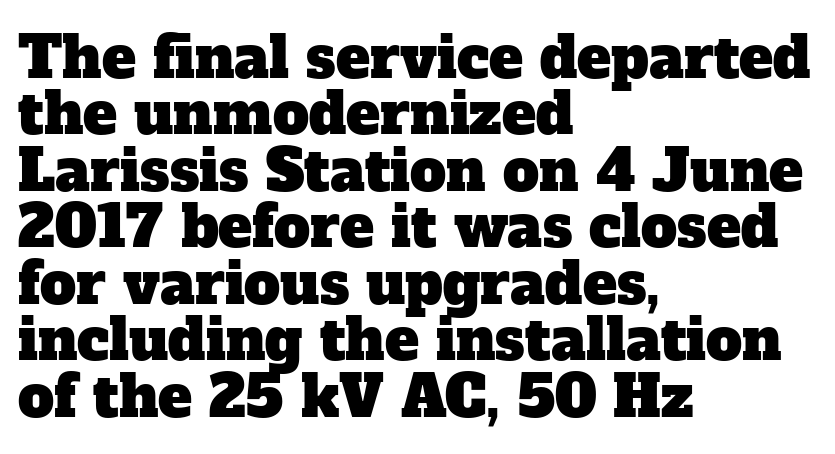
Honestly, the rows look squashed on top of each other. Students, note that the glyphs here touch the page at normal intervals. Here the designer chose a conventional face with non-uniform glyph widths. The characters display serif detailing at their extremities.
